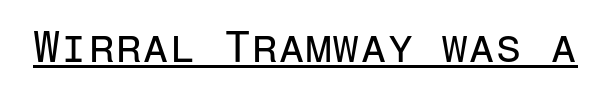
{"serif": "no", "italic": "no", "bold": "no", "weight": "regular", "width": "normal", "stroke_contrast": "low", "x_height": "medium", "monospaced": "yes", "underline": "yes", "letter_spacing": "normal", "letter_spacing_em": 0.0, "glyph_px": 44}
